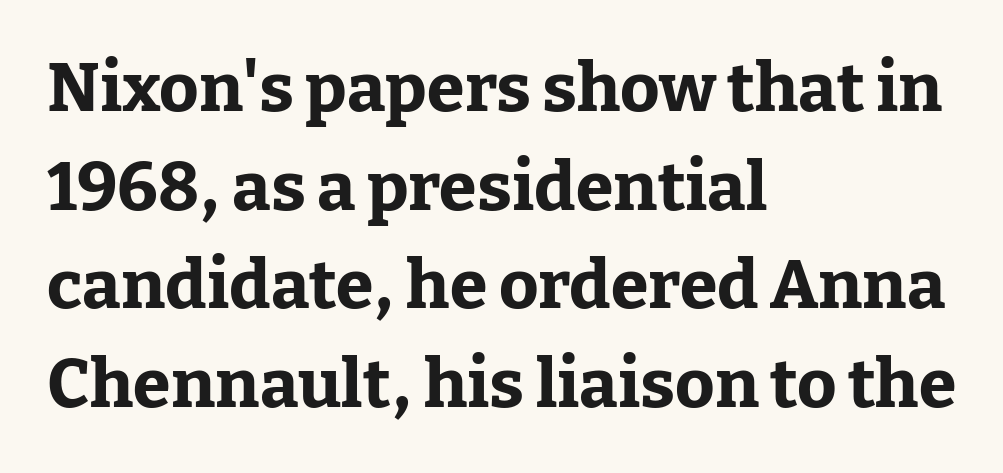
The image shows 68 px bold serif type, upright; set left-aligned, normal line spacing (1.45x), normal letter spacing, not underlined; low stroke contrast and a medium x-height.
